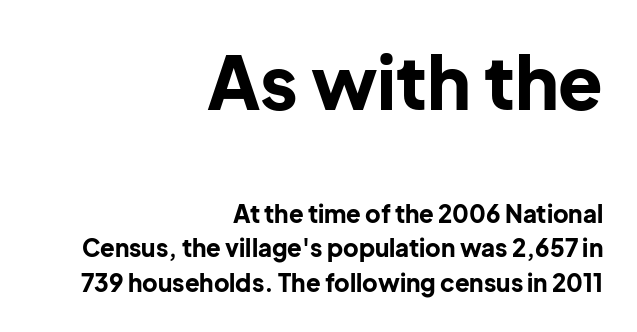
The passage shown stacks its lines at a standard gap. Stroke terminals: plain, sans-serif. What weight is shown? A full bold with thick strokes. The string is rendered with underlining switched off.
